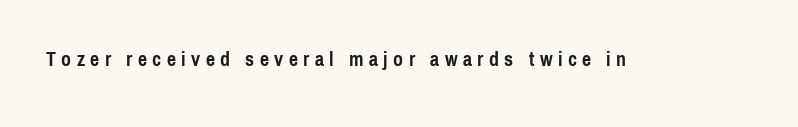
{"italic": "no", "bold": "yes", "underline": "no", "letter_spacing": "wide", "letter_spacing_em": 0.27, "glyph_px": 20}
